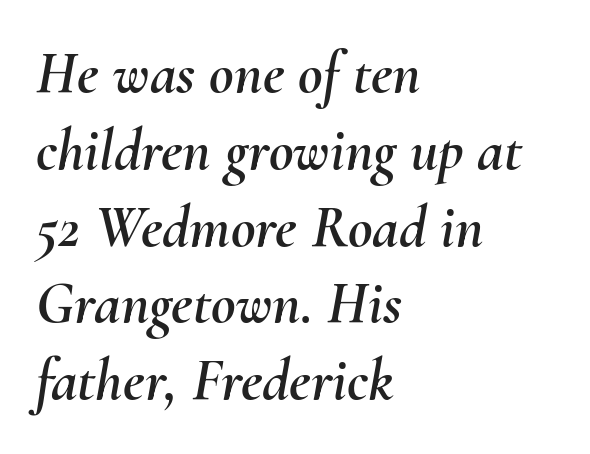
One glance says typical: line gaps are just what's usual. Anything drawn beneath the words? Only blank space. The paragraph shown leans on its left margin. The letters sit at their default tracking, neither squeezed nor spread. The lettering tilts uniformly, giving the passage an italic look. The rendering uses natural spacing where letterforms have individual widths.
